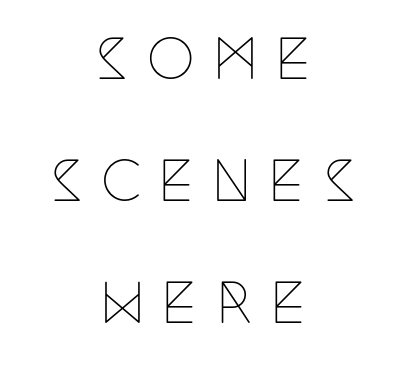
Posture: vertical. Check under the words: just untouched page. Is this a fixed-width face? No — the glyphs have proportional, varying widths. Horizontal alignment here is central, giving a formal, balanced look.
